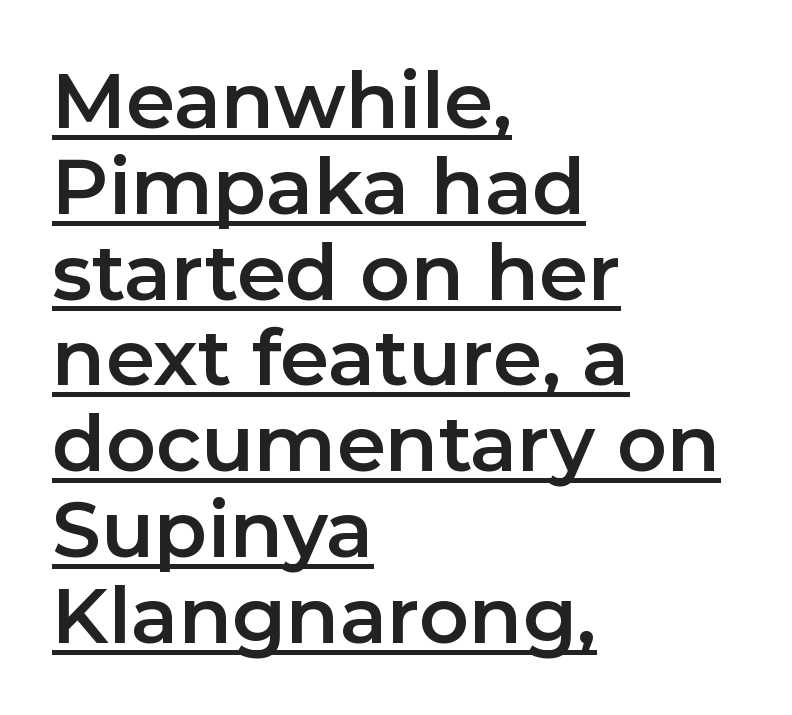
{"serif": "no", "italic": "no", "width": "normal", "stroke_contrast": "low", "x_height": "medium", "monospaced": "no", "underline": "yes", "align": "left", "line_spacing": "tight", "line_spacing_ratio": 1.1, "letter_spacing": "normal", "letter_spacing_em": 0.0, "glyph_px": 78}
